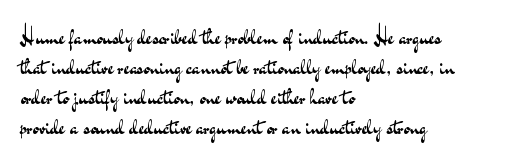
The letterforms sit shoulder to shoulder at normal distance. The space directly below the letters is spotless. Counters stay open thanks to moderate or lighter strokes. The vertical gap from one line to the next is medium. The ragged edge is on the right, which tells us the setting is flush left.
